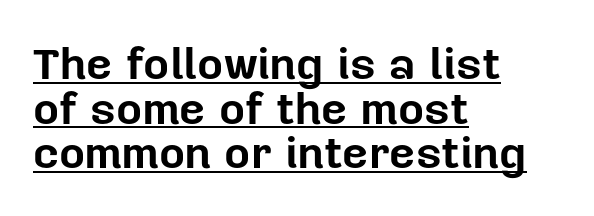
Q: Is the text bold? A: Yes.
Q: Is the text italic (slanted)? A: No, it is upright.
Q: Is the typeface a serif or a sans-serif typeface? A: Sans-serif.
Q: Is the text underlined? A: Yes.
Q: How is the paragraph aligned? A: Left-aligned.
Q: Is the spacing between letters normal or unusually wide? A: Normal.
Q: Is the spacing between lines tight, normal or loose? A: Tight.
Q: Width (condensed, normal, or wide)? A: Normal.
Q: Stroke contrast? A: Low.
Q: x-height? A: Medium.
Q: Monospaced? A: No.
